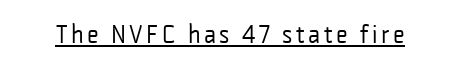
The image shows 26 px text type, upright; set underlined.
